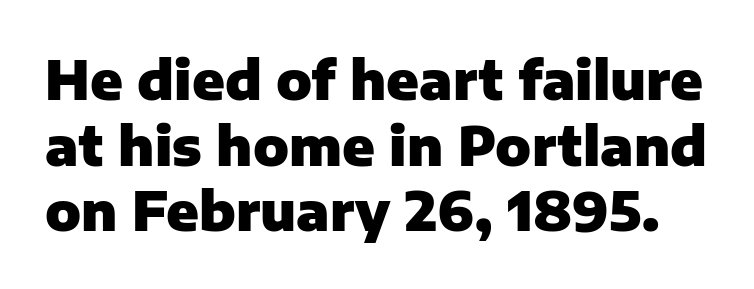
On the weight axis this lands at bold, roughly 700. You could not count columns in this text — the font is proportionally spaced. Here the glyphs are tracked normally, forming tight word shapes. Notice how the stems are strictly vertical — no italics here. The typeface chosen for these lines omits serifs.
